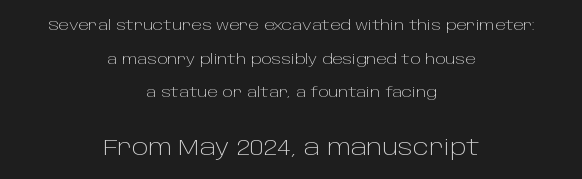
Q: Is the text bold? A: No.
Q: Is the text italic (slanted)? A: No, it is upright.
Q: Is the text underlined? A: No.
Q: How is the paragraph aligned? A: Centered.
Q: Is the spacing between letters normal or unusually wide? A: Normal.
Q: Is the spacing between lines tight, normal or loose? A: Loose.
Q: Which block of text is set in a larger size, the first (top) or the second (bottom)? A: The second (bottom) one.
